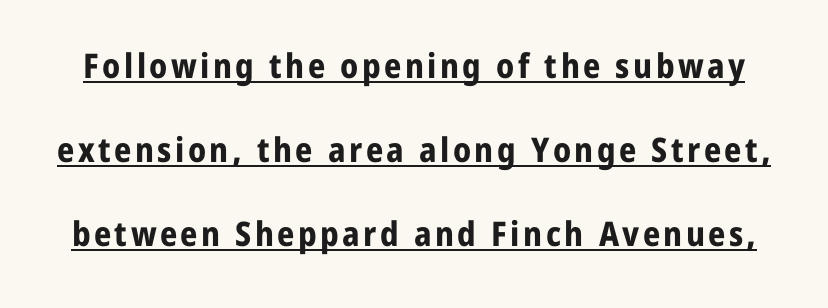
Q: Is the text bold? A: Yes.
Q: Is the text italic (slanted)? A: No, it is upright.
Q: Is the typeface a serif or a sans-serif typeface? A: Sans-serif.
Q: Is the text underlined? A: Yes.
Q: Is the spacing between lines tight, normal or loose? A: Loose.
Q: Width (condensed, normal, or wide)? A: Normal.
Q: Stroke contrast? A: Low.
Q: x-height? A: Medium.
Q: Monospaced? A: No.
